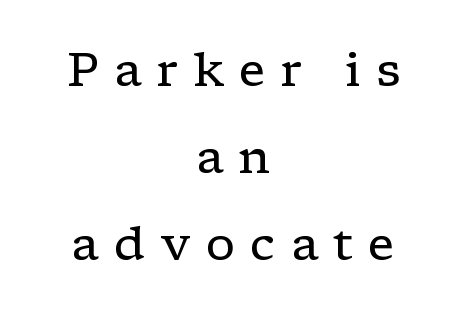
{"serif": "yes", "italic": "no", "bold": "no", "weight": "regular", "width": "wide", "stroke_contrast": "low", "x_height": "medium", "monospaced": "no", "underline": "no", "align": "center", "line_spacing_ratio": 1.85, "letter_spacing": "wide", "letter_spacing_em": 0.32, "glyph_px": 47}
